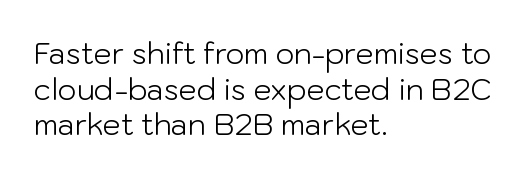
{"serif": "no", "italic": "no", "bold": "no", "weight": "light", "width": "normal", "stroke_contrast": "low", "x_height": "medium", "monospaced": "no", "underline": "no", "align": "left", "line_spacing_ratio": 1.23, "letter_spacing": "normal", "letter_spacing_em": 0.0, "glyph_px": 29}
